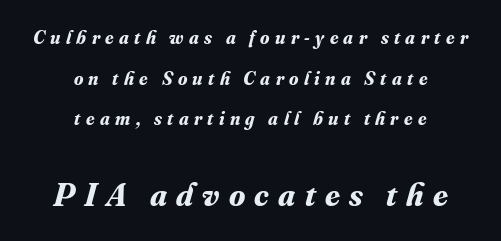
Q: Is the text bold? A: Yes.
Q: Is the text italic (slanted)? A: Yes, it leans right by about 16 degrees.
Q: Is the typeface a serif or a sans-serif typeface? A: Serif.
Q: Is the text underlined? A: No.
Q: How is the paragraph aligned? A: Centered.
Q: Is the spacing between letters normal or unusually wide? A: Unusually wide.
Q: Is the spacing between lines tight, normal or loose? A: Loose.
Q: Which block of text is set in a larger size, the first (top) or the second (bottom)? A: The second (bottom) one.
Q: Width (condensed, normal, or wide)? A: Normal.
Q: Stroke contrast? A: Medium.
Q: x-height? A: Small.
Q: Monospaced? A: No.
